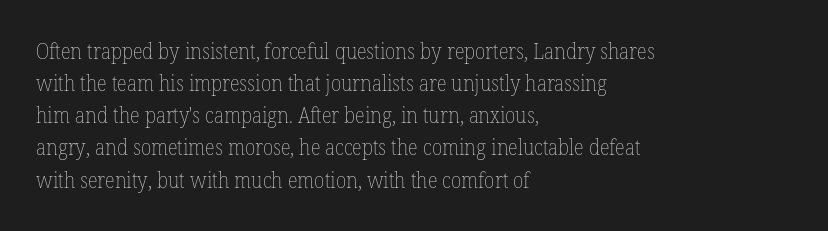
{"italic": "no", "bold": "no", "underline": "no", "align": "left", "line_spacing": "normal", "line_spacing_ratio": 1.53, "letter_spacing": "normal", "letter_spacing_em": 0.0, "glyph_px": 21}
